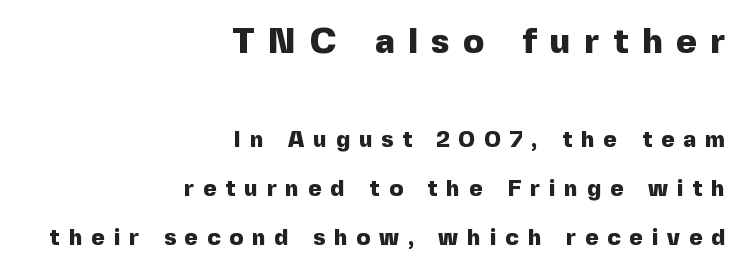
This is heavy type, rendered in bold. The space beneath each line is pristine and unruled. The earlier block is typeset at a bigger size than the later block. The glyphs in this specimen are sans serif. Horizontally, the lines are justified to the trailing edge only.
